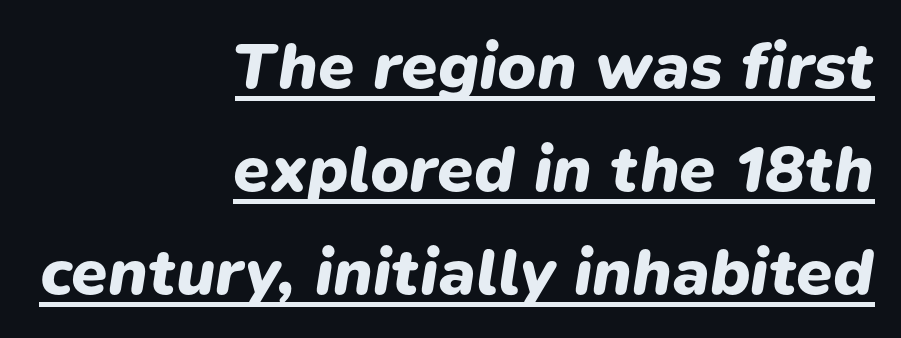
{"italic": "yes", "lean": "right", "slant_degrees": 9, "bold": "yes", "weight": "heavy", "width": "normal", "stroke_contrast": "low", "x_height": "medium", "monospaced": "no", "underline": "yes", "align": "right", "line_spacing": "normal", "line_spacing_ratio": 1.56, "letter_spacing": "normal", "letter_spacing_em": 0.0, "glyph_px": 66}
